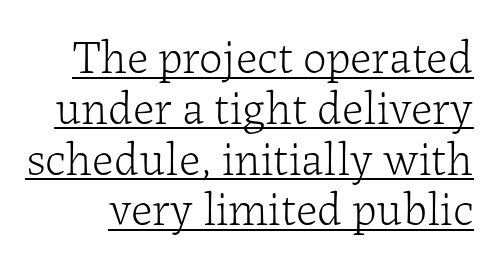
The image shows 47 px light serif type, upright; set tight line spacing (1.08x), normal letter spacing, underlined; low stroke contrast and a medium x-height.
